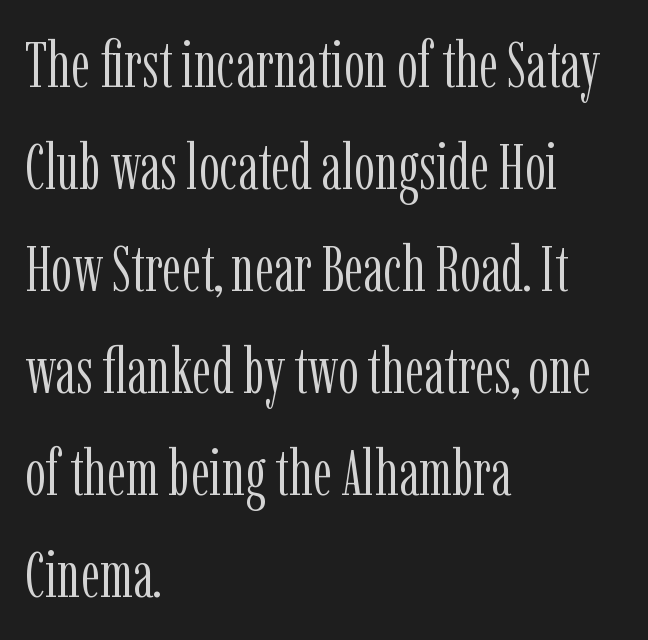
Every row of glyphs begins at an identical x-position on the left. The font's upright variant was chosen for this text. The weight would be labelled regular, book, light, or lighter still. The type family on display is of the serif kind.
